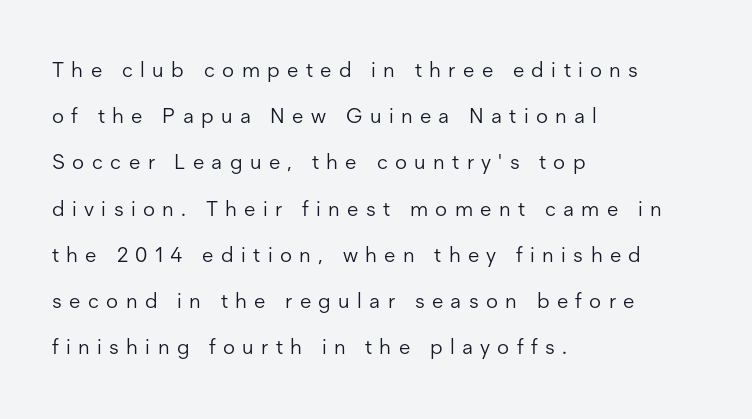
The letters stand upright; this is a roman face. Short and long lines alike share a common starting point at left. The words here are not underlined. This sample trades compactness for vertical openness between lines. Weight class: somewhere from thin through regular.
